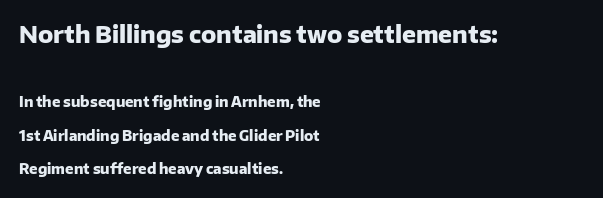
{"italic": "no", "bold": "yes", "underline": "no", "align": "left", "line_spacing": "loose", "line_spacing_ratio": 2.39, "letter_spacing": "normal", "letter_spacing_em": 0.0, "larger_block": "first", "size_ratio": 1.64, "glyph_px": 23}
